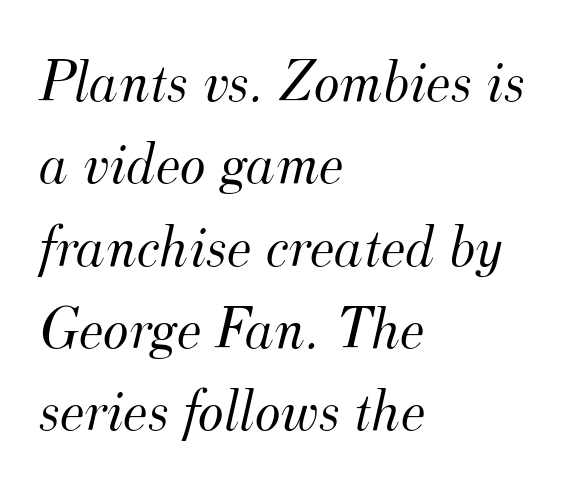
The image shows 61 px light serif type, italic (leaning right); set left-aligned, normal line spacing (1.35x), normal letter spacing, not underlined; medium stroke contrast and a small x-height.
